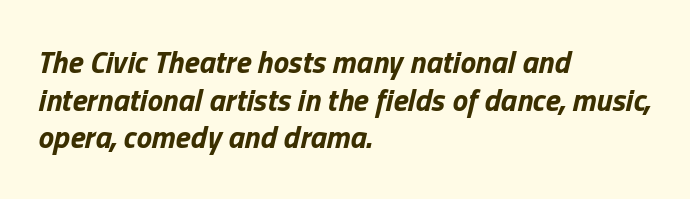
The image shows 31 px bold type, italic (leaning right); set left-aligned, line spacing 1.21x, normal letter spacing, not underlined; low stroke contrast and a medium x-height.
